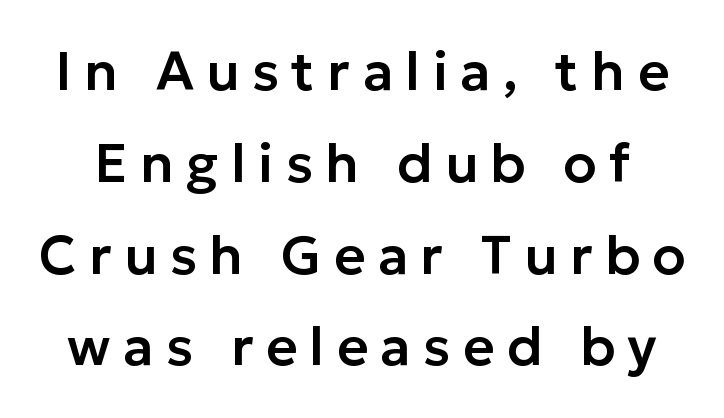
The image shows 54 px sans-serif type, upright; set normal line spacing (1.7x), unusually wide letter spacing (+0.23 em), not underlined; low stroke contrast and a medium x-height.
